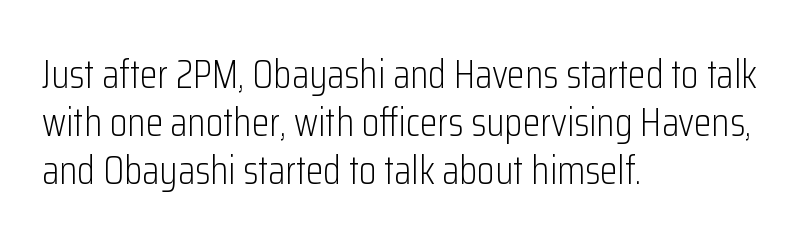
Proportional: the letters do not fall into vertical columns. In terms of letterspacing, this is plain default setting. This sample uses a sans-serif face. One-word summary of the alignment: left. The cut favours lightness, reaching ordinary text weight at its darkest.
